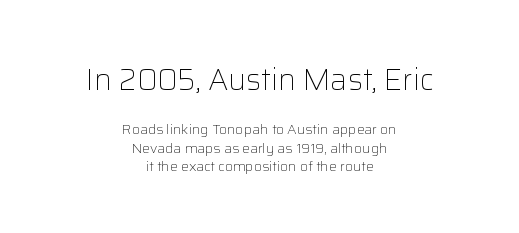
The gaps between neighbouring characters are ordinary and unremarkable. Looks like regular typesetting: each glyph gets only the width it needs. The area under the type is left untouched. What's the leading like? Ordinary, nothing unusual. A quiet, ordinary-to-light weight characterises the typeface. A typesetter would label this face a sans.
